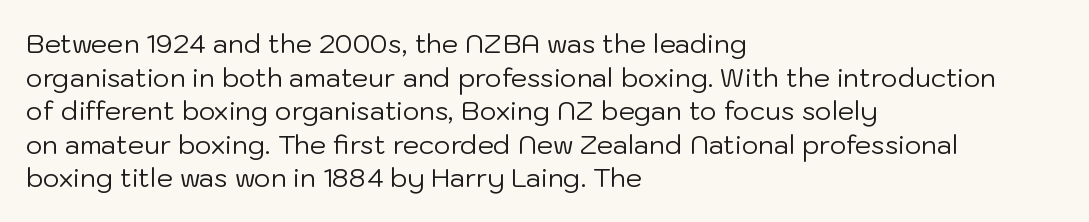
Interline gaps are of average width in this sample. In terms of posture, this sample is upright. Teacher's note: observe the even left margin — that is flush-left alignment. The cut favours lightness, reaching ordinary text weight at its darkest.
